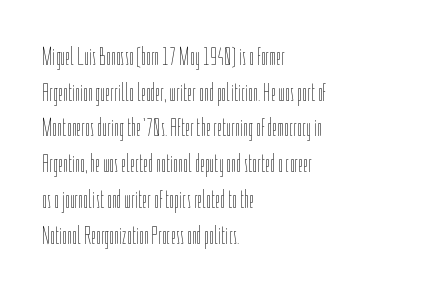
{"italic": "no", "bold": "no", "underline": "no", "align": "left", "line_spacing": "normal", "line_spacing_ratio": 1.43, "letter_spacing": "normal", "letter_spacing_em": 0.0, "glyph_px": 25}
